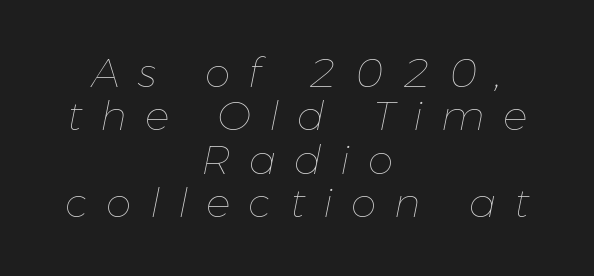
The letterforms stand isolated, each surrounded by extra space. This sample has the flowing, uneven cadence of proportional lettering. This is oblique type, the kind used for emphasis or titles. Just letters on the line, the space beneath them empty.
